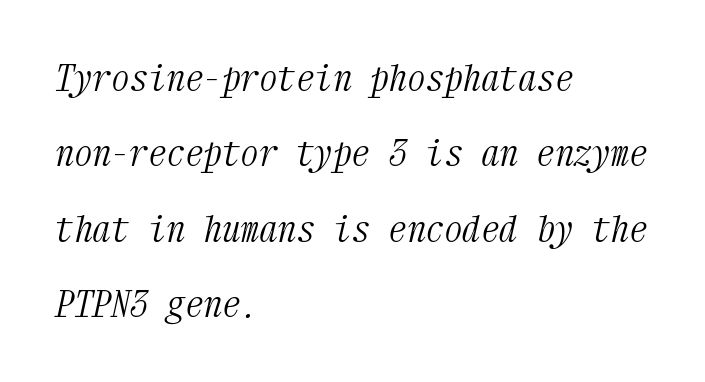
{"serif": "yes", "italic": "yes", "lean": "right", "slant_degrees": 12, "bold": "no", "weight": "light", "width": "condensed", "stroke_contrast": "medium", "x_height": "medium", "monospaced": "yes", "underline": "no", "align": "left", "line_spacing": "loose", "line_spacing_ratio": 2.04, "letter_spacing": "normal", "letter_spacing_em": 0.0, "glyph_px": 37}
